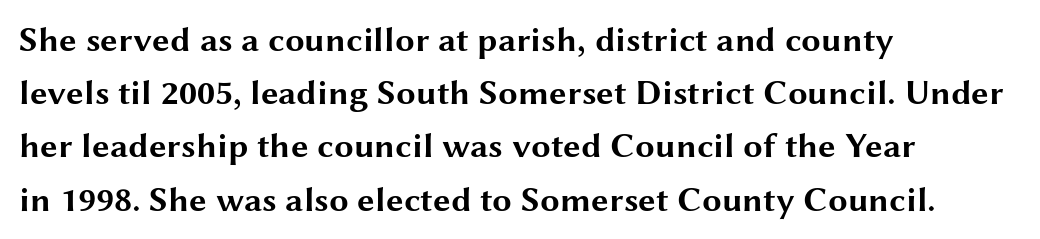
{"serif": "no", "italic": "no", "bold": "yes", "weight": "bold", "width": "wide", "stroke_contrast": "medium", "x_height": "medium", "monospaced": "no", "underline": "no", "align": "left", "line_spacing": "normal", "line_spacing_ratio": 1.52, "letter_spacing": "normal", "letter_spacing_em": 0.0, "glyph_px": 35}
